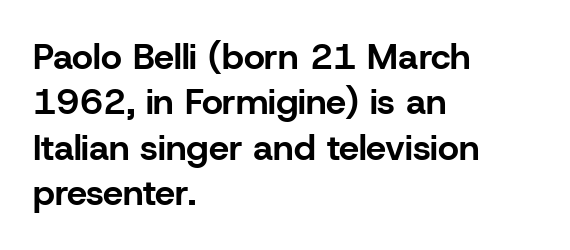
{"serif": "no", "italic": "no", "bold": "yes", "weight": "bold", "width": "normal", "stroke_contrast": "low", "x_height": "medium", "monospaced": "no", "underline": "no", "align": "left", "line_spacing": "normal", "line_spacing_ratio": 1.26, "letter_spacing": "normal", "letter_spacing_em": 0.0, "glyph_px": 36}
